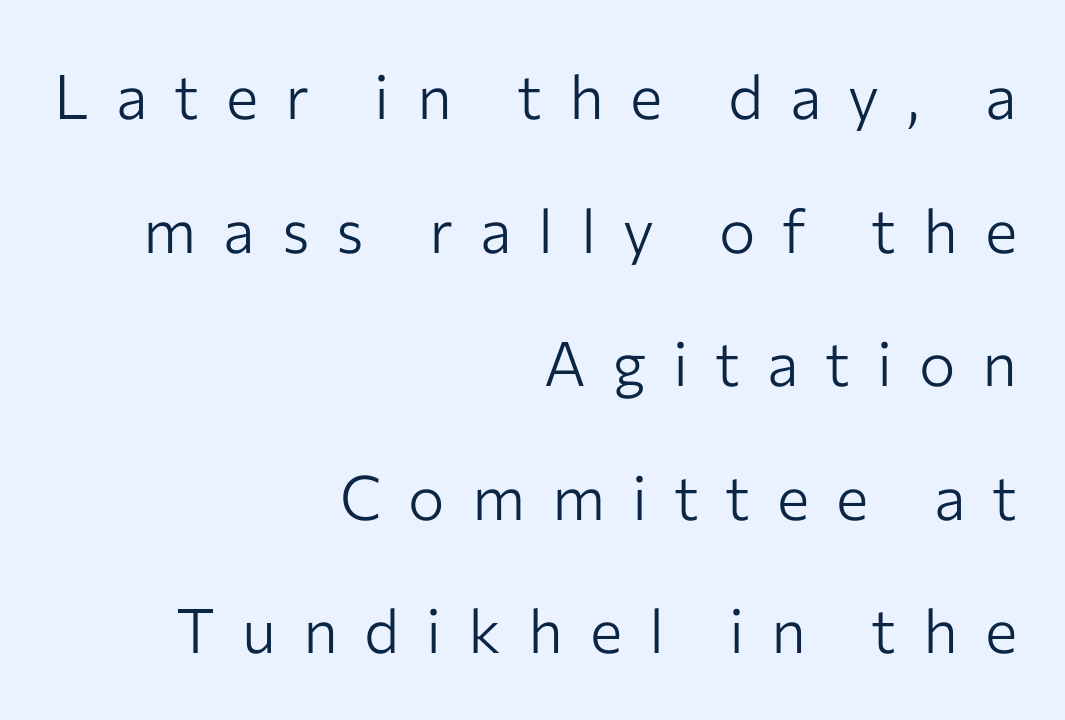
The image shows 61 px light sans-serif type, upright; set right-aligned, loose line spacing (2.19x), unusually wide letter spacing (+0.44 em), not underlined; low stroke contrast and a medium x-height.
